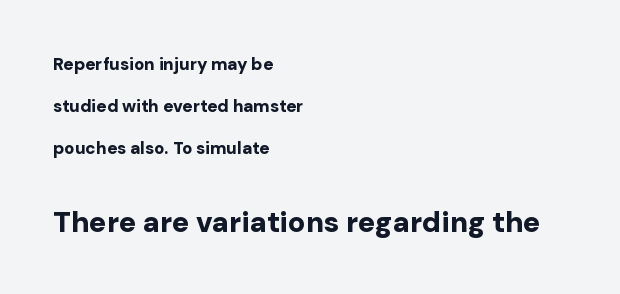
{"serif": "no", "italic": "no", "bold": "yes", "weight": "bold", "width": "normal", "stroke_contrast": "low", "x_height": "medium", "monospaced": "no", "underline": "no", "align": "left", "line_spacing": "loose", "line_spacing_ratio": 2.48, "letter_spacing": "normal", "letter_spacing_em": 0.0, "larger_block": "second", "size_ratio": 1.71, "glyph_px": 29}
